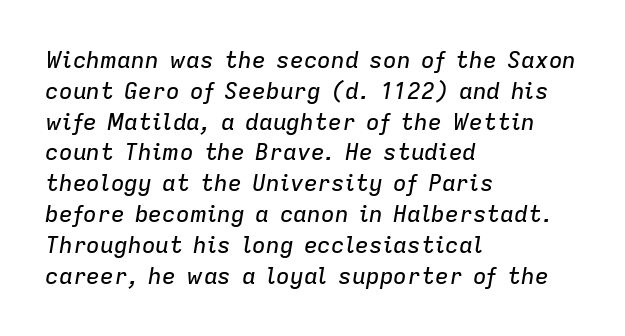
The image shows 23 px text type, italic (leaning right); set left-aligned, normal line spacing (1.34x), normal letter spacing, not underlined.
